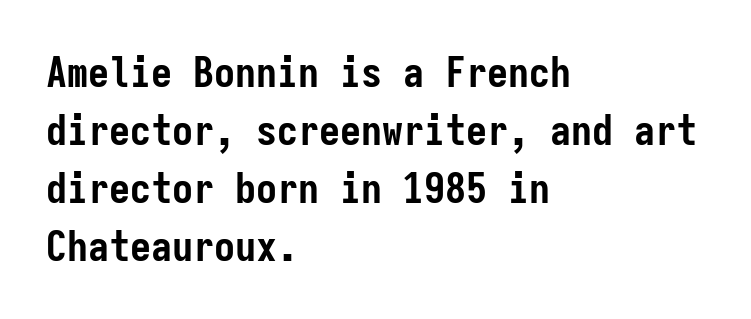
Plenty of ink on the page — the face is bold. Regular leading. The passage shown has conventional tracking throughout. The compositor pushed each line to the left boundary. Tall strokes in this sample are plumb rather than angled.
